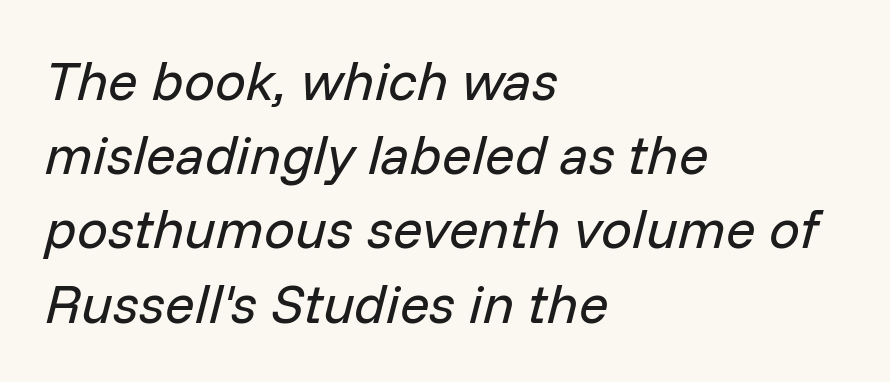
The image shows 55 px regular-weight type, italic (leaning right); set left-aligned, normal line spacing (1.35x), normal letter spacing, not underlined; low stroke contrast and a medium x-height.
